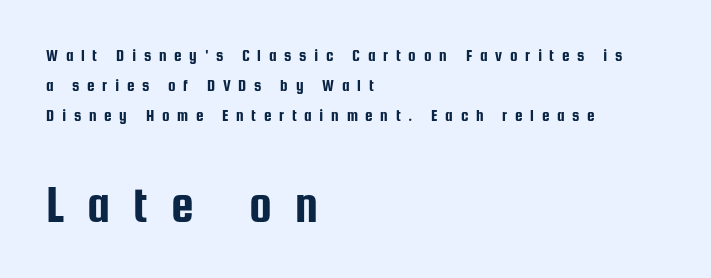
The image shows 51 px condensed sans-serif type, upright; set left-aligned, line spacing 1.77x, unusually wide letter spacing (+0.45 em), not underlined; the second (bottom) block is 3.0x larger; low stroke contrast and a medium x-height.
